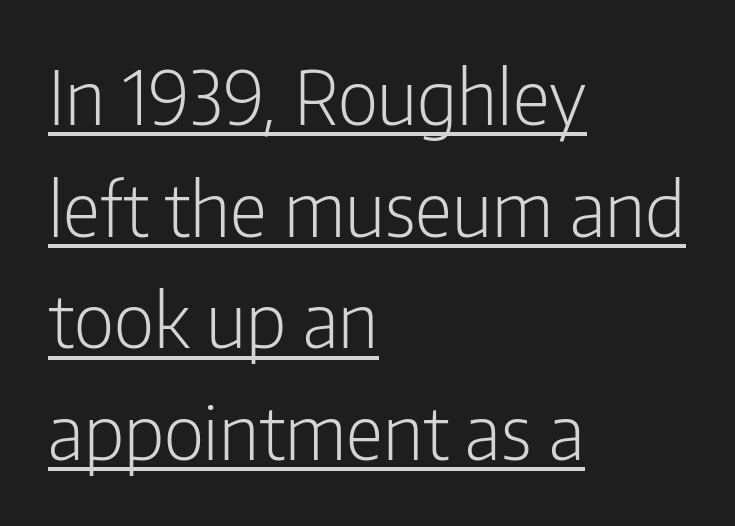
Unlike italic type, these characters show no tilt at all. Rows of type keep a routine distance in the vertical direction. The characters display no serif detailing; their extremities are plain. Think standard paragraph weight, or any step lighter than that.
